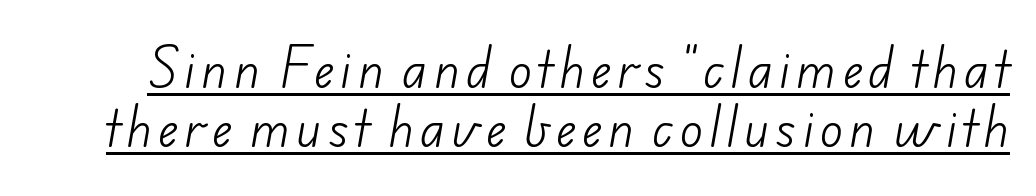
{"serif": "no", "bold": "no", "weight": "light", "width": "normal", "stroke_contrast": "low", "x_height": "small", "monospaced": "no", "underline": "yes", "line_spacing": "normal", "line_spacing_ratio": 1.25, "glyph_px": 47}
